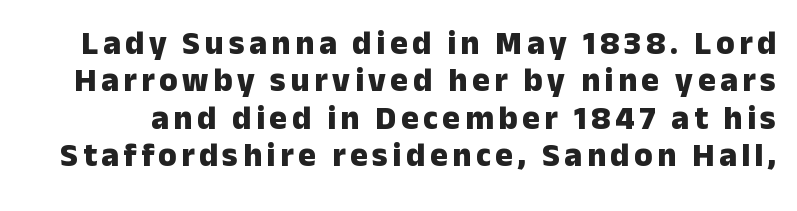
The image shows 33 px heavy sans-serif type, upright; set tight line spacing (1.13x), not underlined; low stroke contrast and a medium x-height.
